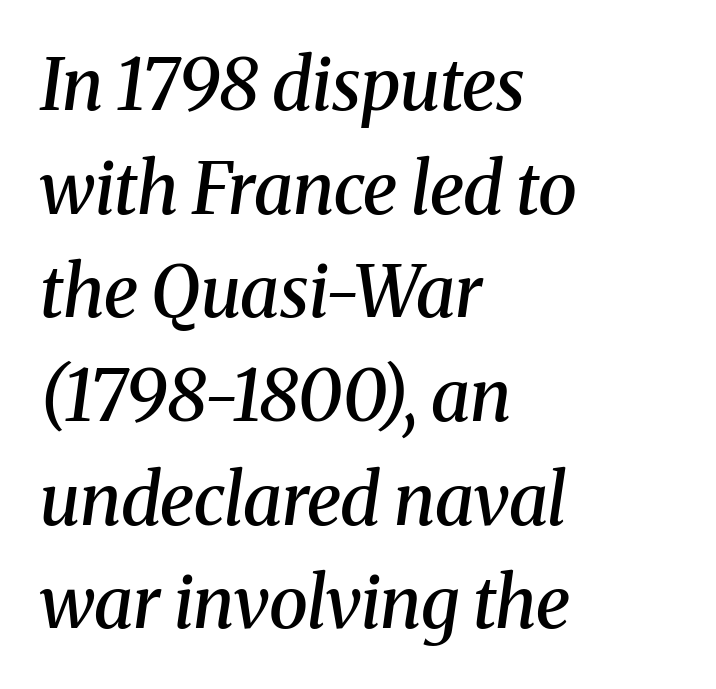
{"serif": "yes", "italic": "yes", "lean": "right", "slant_degrees": 8, "bold": "semi", "weight": "semibold", "width": "normal", "stroke_contrast": "medium", "x_height": "medium", "monospaced": "no", "underline": "no", "align": "left", "line_spacing": "normal", "line_spacing_ratio": 1.46, "letter_spacing": "normal", "letter_spacing_em": 0.0, "glyph_px": 71}
